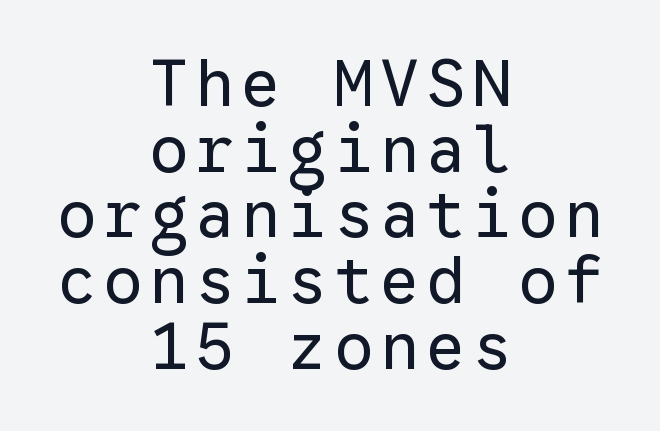
Does the type have serifs? No, each stem ends abruptly. Every row of glyphs is offset so its center matches the block's center. The letterforms sit at book weight or below. The space between consecutive lines is stingy.
